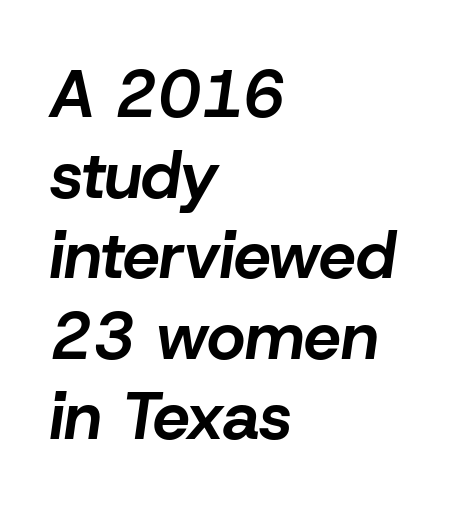
The image shows 66 px bold type, italic (leaning right); set left-aligned, line spacing 1.22x, normal letter spacing, not underlined; low stroke contrast and a medium x-height.
